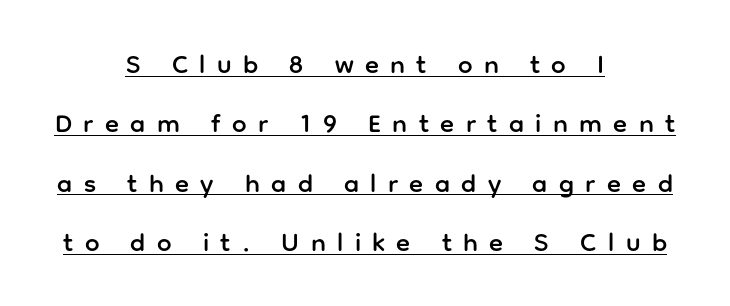
Underlining? Definitely there. Observe the wide spacing: letters keep a clear distance from each other. The designer dialed line spacing up above the default. Both edges are ragged and mirror each other, which tells us the setting is centered.
